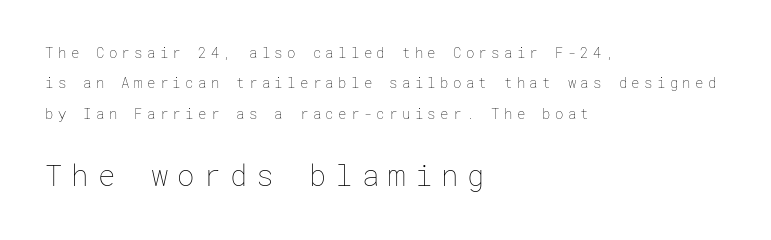
Q: Is the text bold? A: No.
Q: Is the text italic (slanted)? A: No, it is upright.
Q: Is the text underlined? A: No.
Q: How is the paragraph aligned? A: Left-aligned.
Q: Is the spacing between letters normal or unusually wide? A: Unusually wide.
Q: Is the spacing between lines tight, normal or loose? A: Loose.
Q: Which block of text is set in a larger size, the first (top) or the second (bottom)? A: The second (bottom) one.
Q: Width (condensed, normal, or wide)? A: Normal.
Q: Stroke contrast? A: Low.
Q: x-height? A: Medium.
